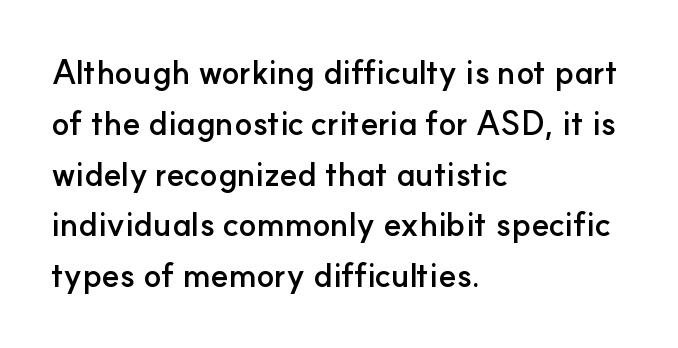
The image shows 33 px semibold sans-serif type, upright; set left-aligned, normal line spacing (1.54x), normal letter spacing, not underlined; low stroke contrast and a small x-height.
